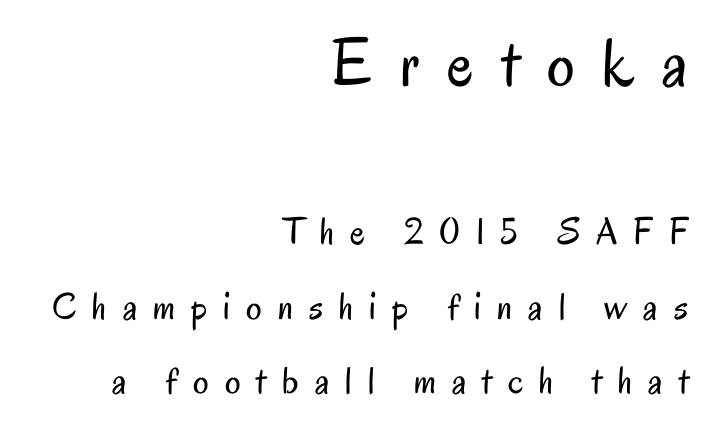
Q: Is the text bold? A: No.
Q: Is the text italic (slanted)? A: No, it is upright.
Q: Is the typeface a serif or a sans-serif typeface? A: Sans-serif.
Q: Is the text underlined? A: No.
Q: How is the paragraph aligned? A: Right-aligned.
Q: Is the spacing between letters normal or unusually wide? A: Unusually wide.
Q: Is the spacing between lines tight, normal or loose? A: Loose.
Q: Which block of text is set in a larger size, the first (top) or the second (bottom)? A: The first (top) one.
Q: Width (condensed, normal, or wide)? A: Condensed.
Q: Stroke contrast? A: Low.
Q: x-height? A: Small.
Q: Monospaced? A: No.
